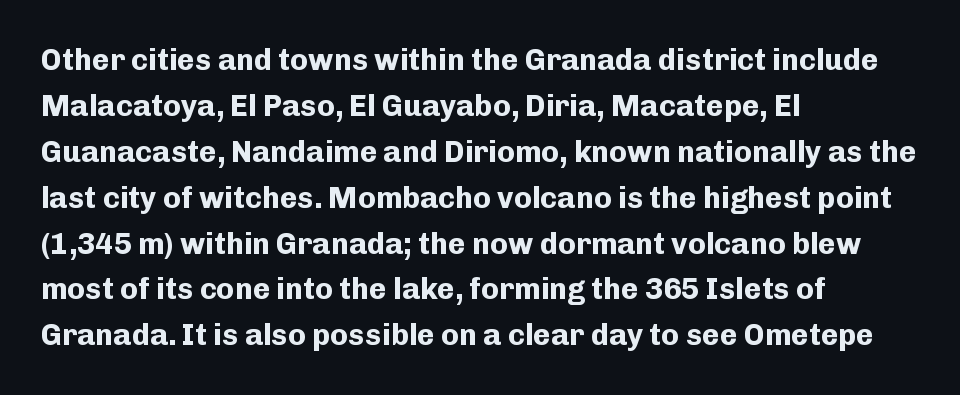
{"serif": "no", "italic": "no", "bold": "yes", "weight": "bold", "width": "normal", "stroke_contrast": "low", "x_height": "medium", "monospaced": "no", "underline": "no", "align": "left", "line_spacing": "normal", "line_spacing_ratio": 1.53, "letter_spacing": "normal", "letter_spacing_em": 0.0, "glyph_px": 30}
